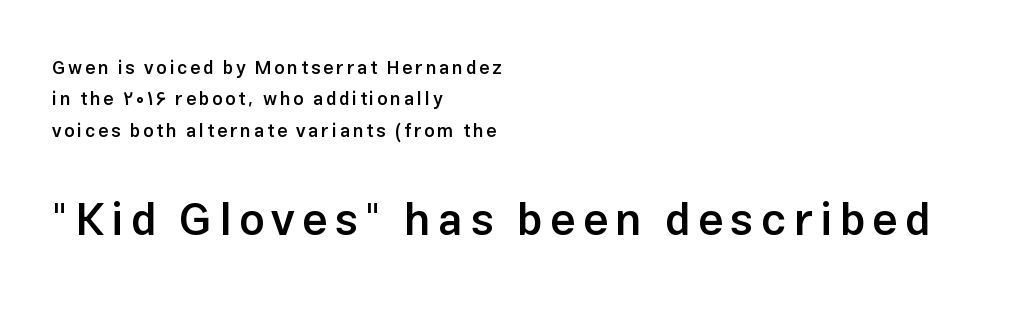
The image shows 45 px semibold sans-serif type, upright; set left-aligned, line spacing 1.74x, not underlined; the second (bottom) block is 2.5x larger; low stroke contrast and a medium x-height.
